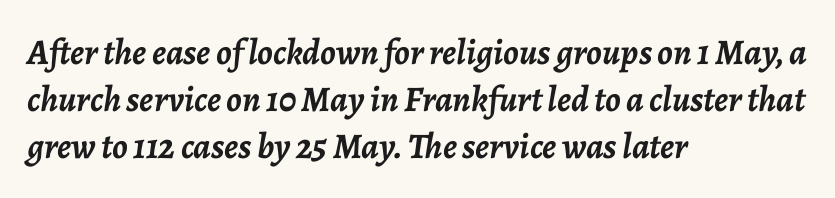
The image shows 36 px semibold type, italic (leaning right); set left-aligned, normal line spacing (1.3x), normal letter spacing, not underlined; low stroke contrast and a medium x-height.
